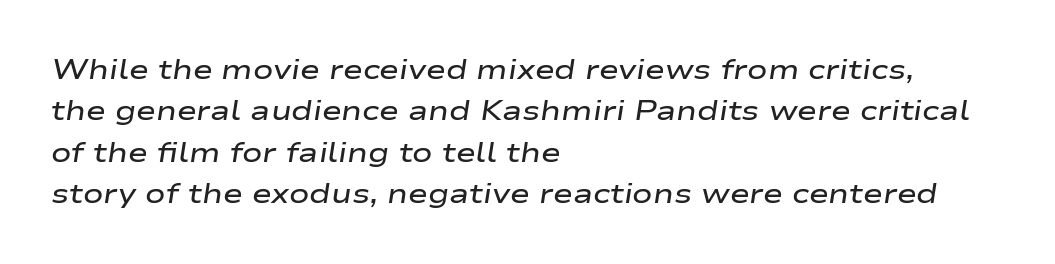
A bit beefed up — I'd call it semibold rather than bold. Nobody touched the tracking dial on this one. The lettering tilts uniformly, giving the passage an italic look. In CSS terms this would be text-align: left. A normal amount of white space separates one row of letters from the next. Rule under the text: the space is simply empty.
